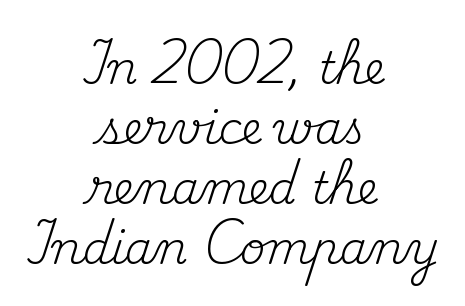
The image shows 44 px regular-weight serif type; set centered, normal line spacing (1.36x), normal letter spacing, not underlined; medium stroke contrast and a small x-height.
